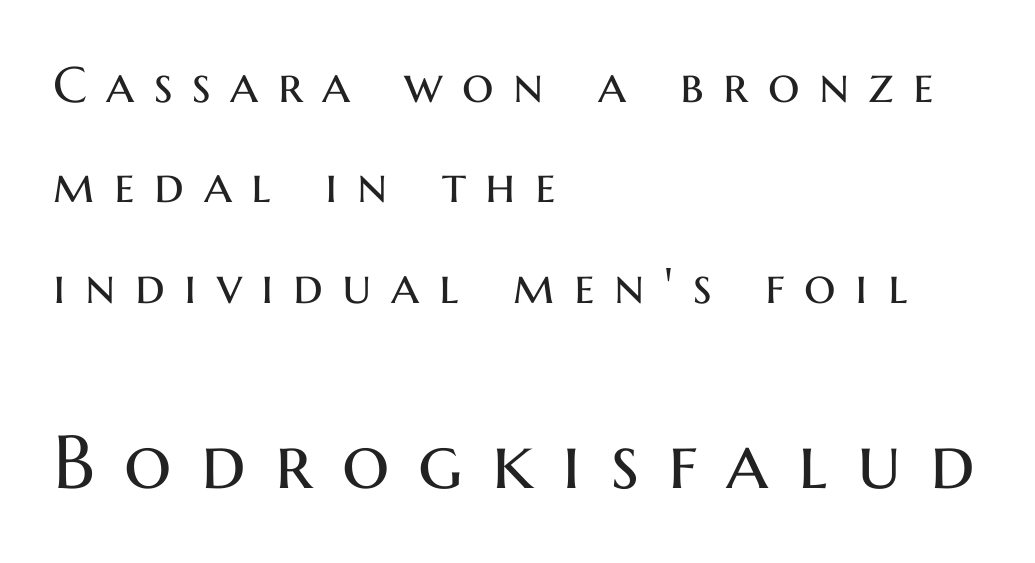
The glyphs in this specimen are sans serif. Size hierarchy here favors the trailing block over the leading one. The axis of the letterforms is exactly vertical. Each letter keeps its own natural width here, so spacing adapts to shape. Weight: regular or lighter.
